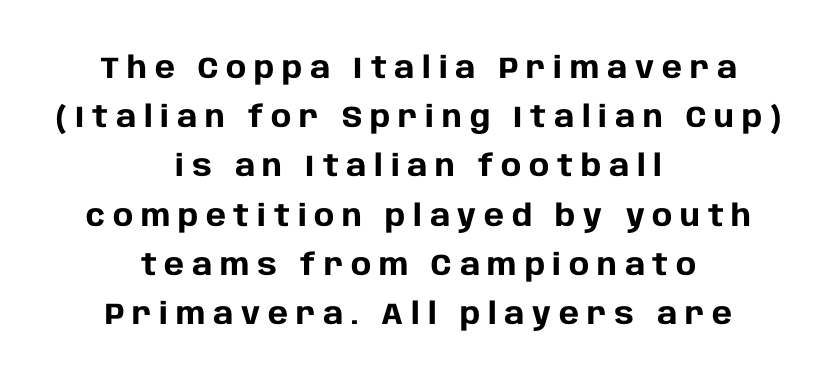
Q: Is the text bold? A: Yes.
Q: Is the text italic (slanted)? A: No, it is upright.
Q: Is the typeface a serif or a sans-serif typeface? A: Sans-serif.
Q: Is the text underlined? A: No.
Q: How is the paragraph aligned? A: Centered.
Q: Is the spacing between letters normal or unusually wide? A: Unusually wide.
Q: Is the spacing between lines tight, normal or loose? A: Normal.
Q: Width (condensed, normal, or wide)? A: Normal.
Q: Stroke contrast? A: Low.
Q: x-height? A: Large.
Q: Monospaced? A: No.
